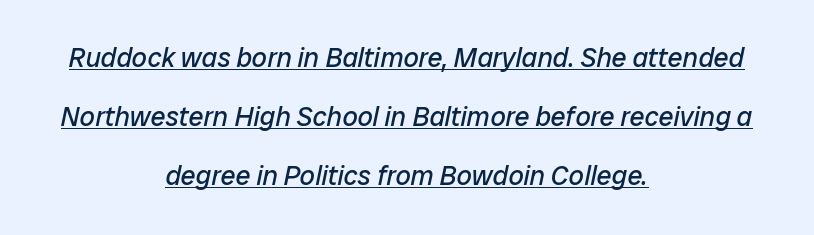
{"italic": "yes", "lean": "right", "slant_degrees": 12, "bold": "no", "underline": "yes", "align": "center", "line_spacing": "loose", "line_spacing_ratio": 2.19, "letter_spacing": "normal", "letter_spacing_em": 0.0, "glyph_px": 27}
